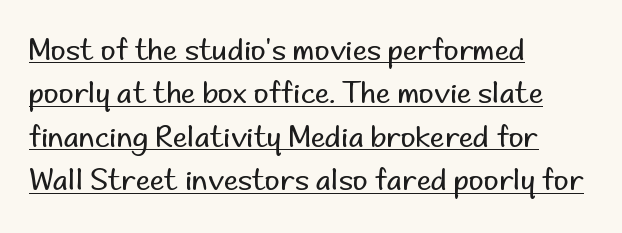
The image shows 29 px regular-weight sans-serif type, upright; set left-aligned, normal line spacing (1.5x), normal letter spacing, underlined; low stroke contrast and a small x-height.
